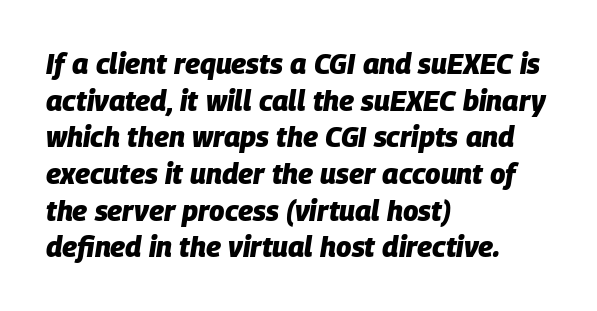
{"italic": "yes", "lean": "right", "slant_degrees": 9, "bold": "yes", "weight": "heavy", "width": "normal", "stroke_contrast": "low", "x_height": "large", "monospaced": "no", "underline": "no", "align": "left", "line_spacing": "normal", "line_spacing_ratio": 1.31, "letter_spacing": "normal", "letter_spacing_em": 0.0, "glyph_px": 28}
